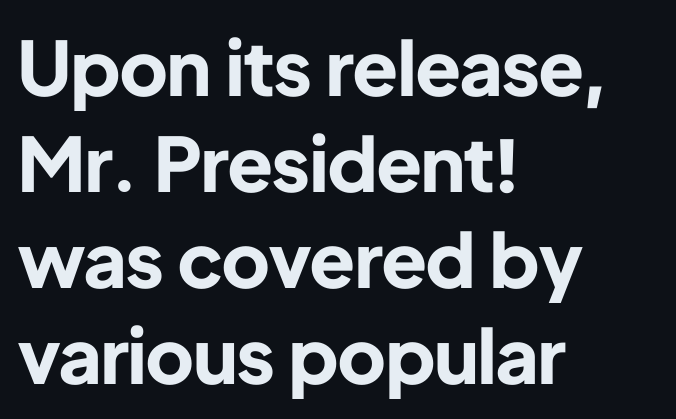
Q: Is the text bold? A: Yes.
Q: Is the text italic (slanted)? A: No, it is upright.
Q: Is the typeface a serif or a sans-serif typeface? A: Sans-serif.
Q: Is the text underlined? A: No.
Q: How is the paragraph aligned? A: Left-aligned.
Q: Is the spacing between letters normal or unusually wide? A: Normal.
Q: Is the spacing between lines tight, normal or loose? A: Normal.
Q: Width (condensed, normal, or wide)? A: Normal.
Q: Stroke contrast? A: Low.
Q: x-height? A: Medium.
Q: Monospaced? A: No.
